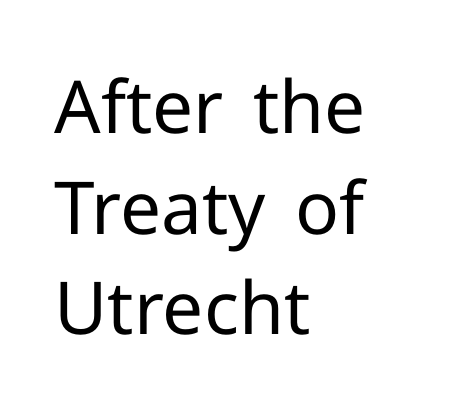
Q: Is the text bold? A: No.
Q: Is the text italic (slanted)? A: No, it is upright.
Q: Is the typeface a serif or a sans-serif typeface? A: Sans-serif.
Q: Is the text underlined? A: No.
Q: How is the paragraph aligned? A: Left-aligned.
Q: Is the spacing between letters normal or unusually wide? A: Normal.
Q: Is the spacing between lines tight, normal or loose? A: Normal.
Q: Width (condensed, normal, or wide)? A: Normal.
Q: Stroke contrast? A: Low.
Q: x-height? A: Medium.
Q: Monospaced? A: No.
